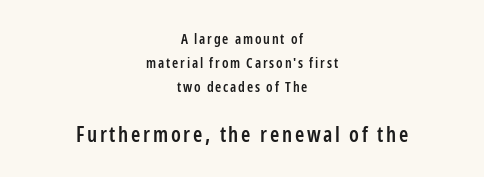
Quick note: not italic, upright. Each row of text sits above clean, open space. A student would call this center alignment; a typographer would say set centered. Slightly chunky letters — semibold, I'd say, not full bold. In this sample the second text group is rendered at the bigger scale.
